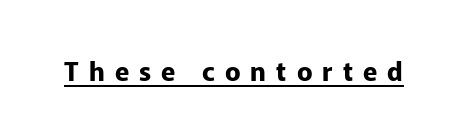
The image shows 26 px bold type, upright; set unusually wide letter spacing (+0.39 em), underlined.
